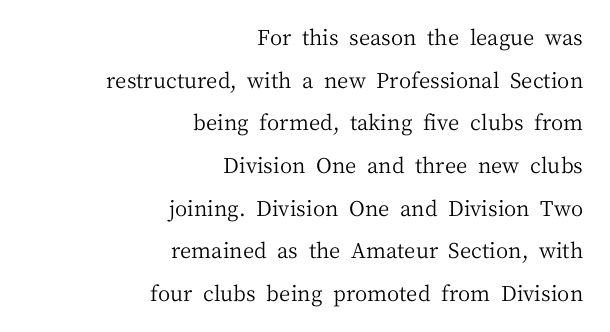
Q: Is the text bold? A: No.
Q: Is the text italic (slanted)? A: No, it is upright.
Q: Is the text underlined? A: No.
Q: How is the paragraph aligned? A: Right-aligned.
Q: Is the spacing between letters normal or unusually wide? A: Normal.
Q: Is the spacing between lines tight, normal or loose? A: Loose.
